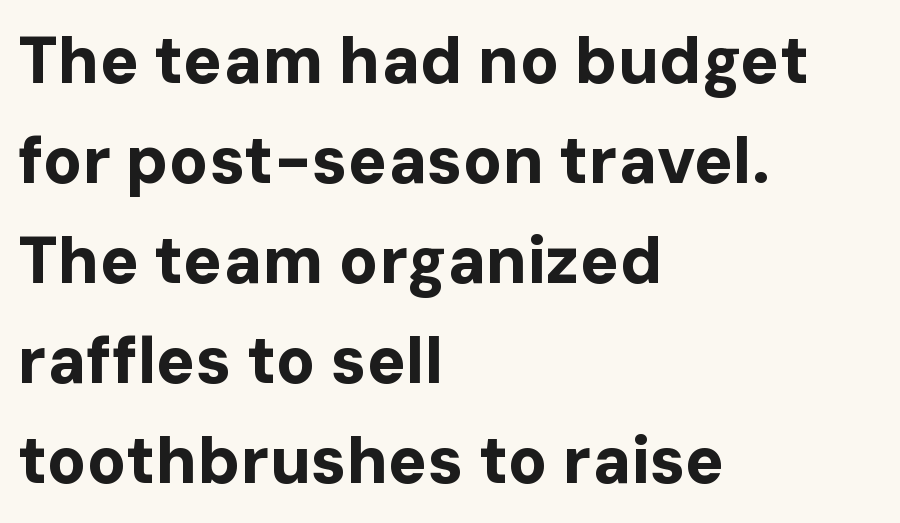
The image shows 65 px bold sans-serif type, upright; set left-aligned, normal line spacing (1.54x), normal letter spacing, not underlined; low stroke contrast and a medium x-height.
